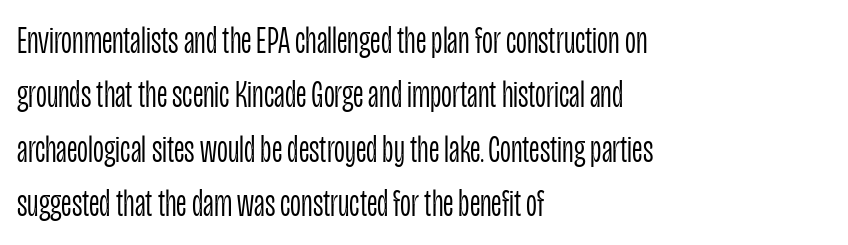
The image shows 38 px light, condensed sans-serif type, upright; set left-aligned, normal line spacing (1.43x), normal letter spacing, not underlined; low stroke contrast and a large x-height.
